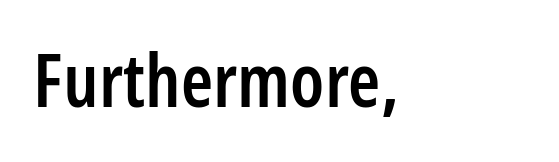
The image shows 73 px semibold, condensed sans-serif type, upright; set left-aligned, normal letter spacing, not underlined; low stroke contrast and a medium x-height.
